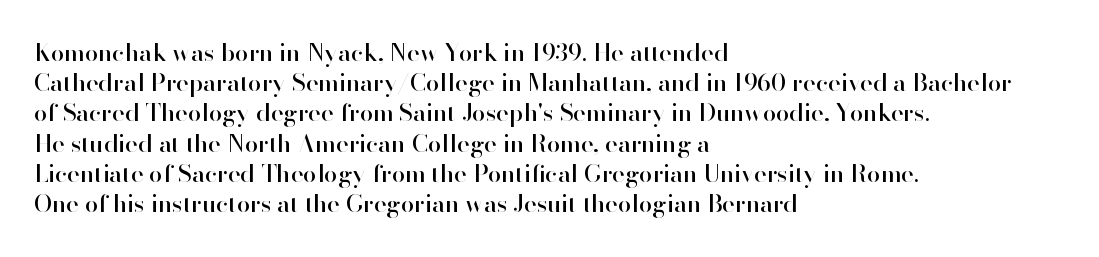
The image shows 24 px text type, upright; set left-aligned, normal line spacing (1.26x), normal letter spacing, not underlined.
